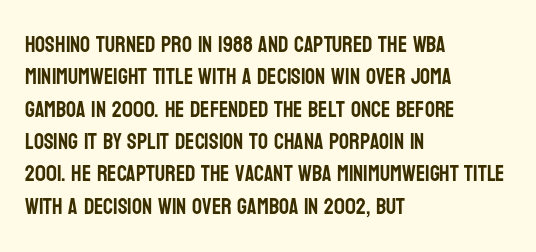
{"italic": "no", "underline": "no", "align": "left", "line_spacing": "normal", "line_spacing_ratio": 1.47, "letter_spacing": "normal", "letter_spacing_em": 0.0, "glyph_px": 22}
